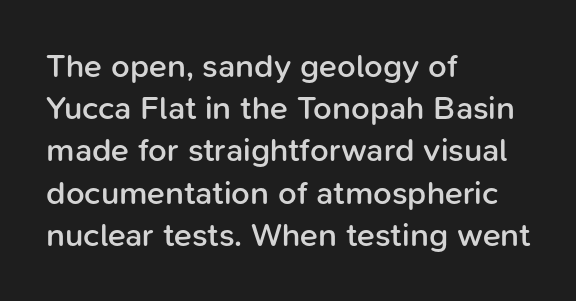
The type is set solid horizontally, with unmodified tracking. Vertically, the passage feels balanced, rows spaced as you'd expect. Anything drawn beneath the words? Only blank space. In terms of posture, this sample is upright. The rag falls on the right side of this text block.
